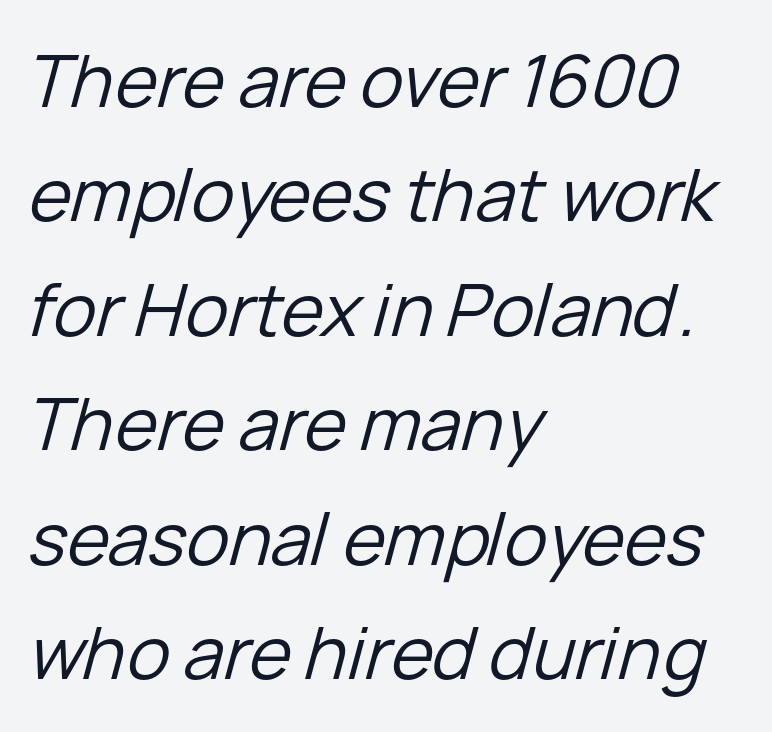
{"italic": "yes", "lean": "right", "slant_degrees": 15, "bold": "no", "weight": "regular", "width": "normal", "stroke_contrast": "low", "x_height": "medium", "monospaced": "no", "underline": "no", "align": "left", "line_spacing": "normal", "line_spacing_ratio": 1.59, "letter_spacing": "normal", "letter_spacing_em": 0.0, "glyph_px": 72}
